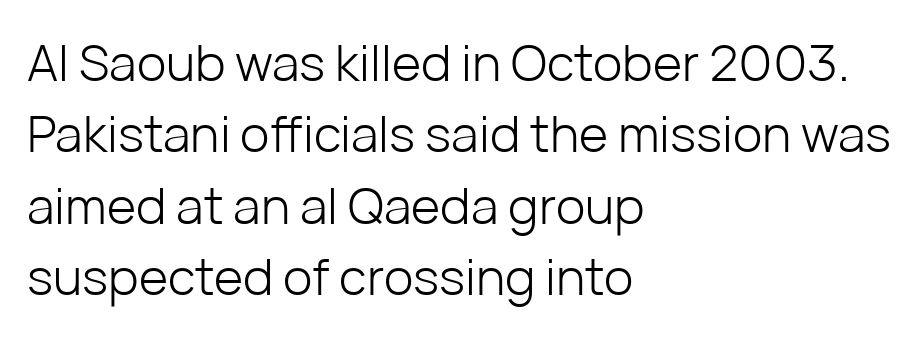
Q: Is the text bold? A: No.
Q: Is the text italic (slanted)? A: No, it is upright.
Q: Is the typeface a serif or a sans-serif typeface? A: Sans-serif.
Q: Is the text underlined? A: No.
Q: How is the paragraph aligned? A: Left-aligned.
Q: Is the spacing between letters normal or unusually wide? A: Normal.
Q: Is the spacing between lines tight, normal or loose? A: Normal.
Q: Width (condensed, normal, or wide)? A: Normal.
Q: Stroke contrast? A: Low.
Q: x-height? A: Medium.
Q: Monospaced? A: No.
